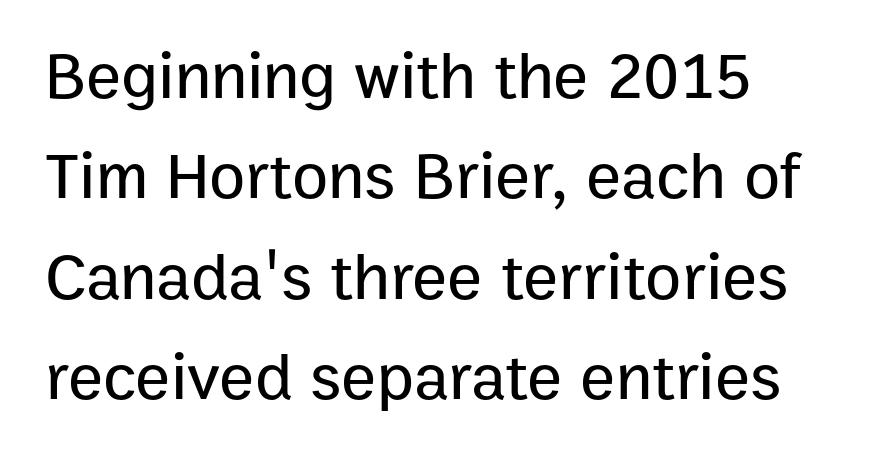
Rule under the text: the space is simply empty. Note the varied advance widths — an 'i' is clearly narrower than an 'm'. The glyphs in this specimen are sans serif. Leftover space on each line is placed entirely after the last word.
